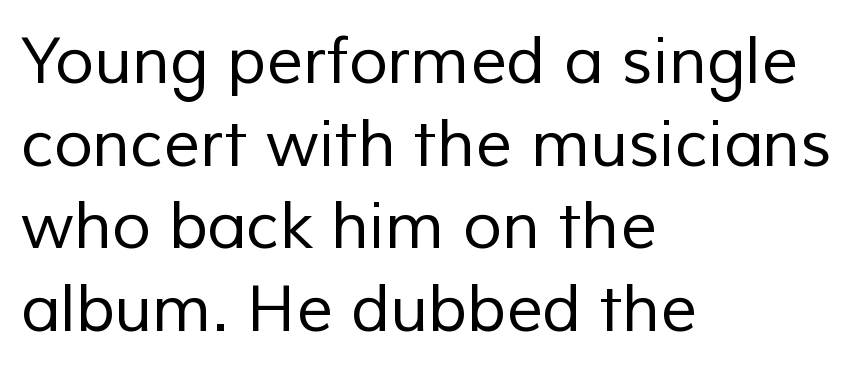
Nothing unusual about the tracking: characters are spaced as the font intends. The face looks like a standard text weight, possibly lighter. Serif or sans? Sans — the stroke terminals are bare. In CSS terms this would be text-align: left. Spacing verdict: proportional, widths tailored to each character. The vertical gap from one line to the next is medium.
